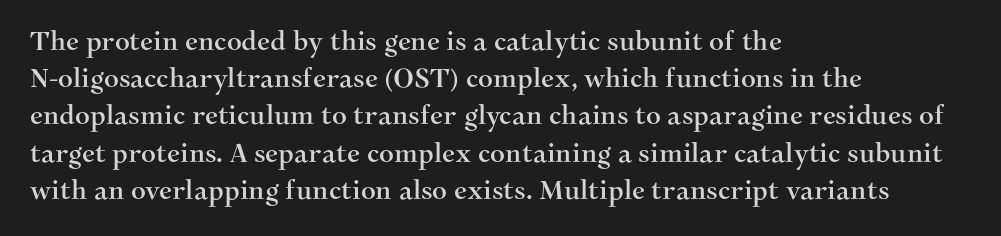
The passage is arranged the way most books set body copy — flush left. No extra tracking has been applied to these lines. You can tell it's not italic because the verticals are truly vertical. The leading is moderate, giving the passage an even texture. The specimen omits any rule beneath the text block's lines.
